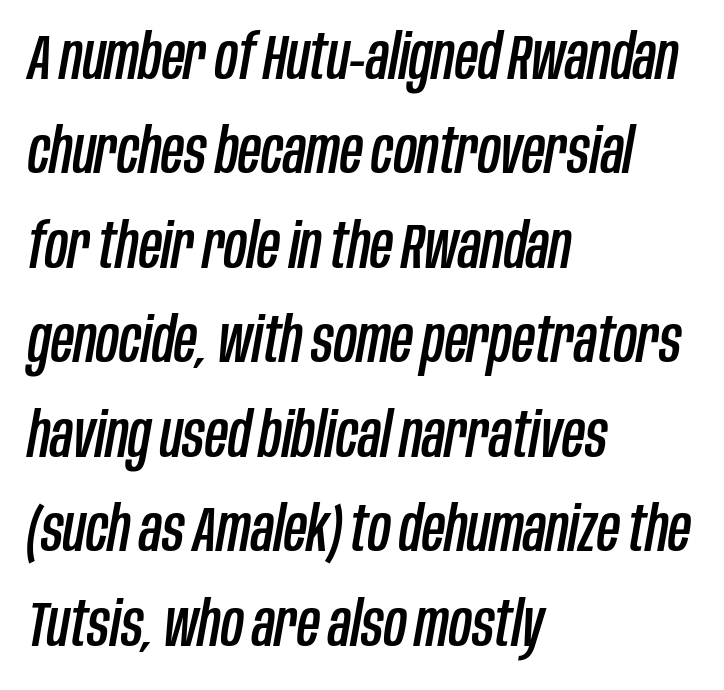
The image shows 63 px condensed type, italic (leaning right); set left-aligned, normal line spacing (1.5x), normal letter spacing, not underlined; low stroke contrast and a large x-height.
